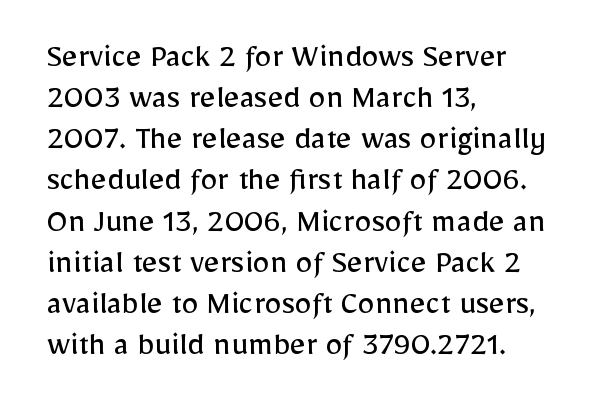
Q: Is the text bold? A: No.
Q: Is the text italic (slanted)? A: No, it is upright.
Q: Is the typeface a serif or a sans-serif typeface? A: Sans-serif.
Q: Is the text underlined? A: No.
Q: How is the paragraph aligned? A: Left-aligned.
Q: Is the spacing between letters normal or unusually wide? A: Normal.
Q: Width (condensed, normal, or wide)? A: Normal.
Q: Stroke contrast? A: Low.
Q: x-height? A: Medium.
Q: Monospaced? A: No.
